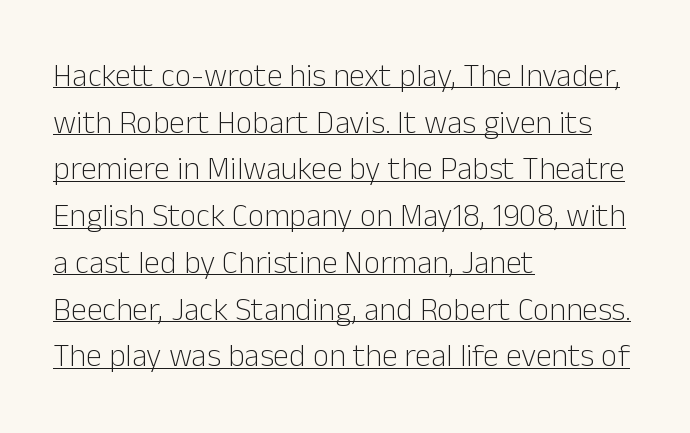
{"serif": "no", "italic": "no", "bold": "no", "weight": "light", "width": "normal", "stroke_contrast": "low", "x_height": "medium", "monospaced": "no", "underline": "yes", "align": "left", "line_spacing": "normal", "line_spacing_ratio": 1.46, "letter_spacing": "normal", "letter_spacing_em": 0.0, "glyph_px": 32}
